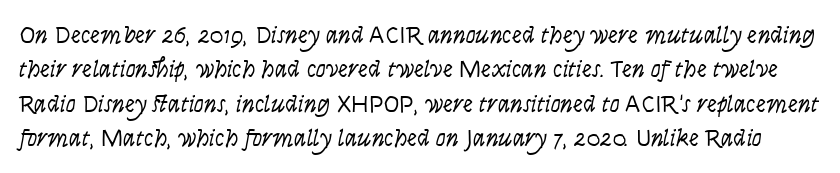
Honestly, the row spacing looks completely unremarkable. The characters are drawn with everyday or finer stroke widths. Default kerning and tracking; the words read as compact shapes. The text carries the slant typical of an italic or oblique font.
